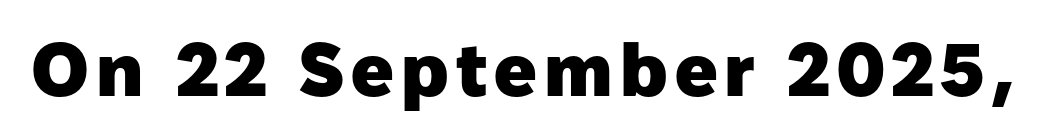
The image shows 75 px heavy sans-serif type, upright; set not underlined; low stroke contrast and a medium x-height.
